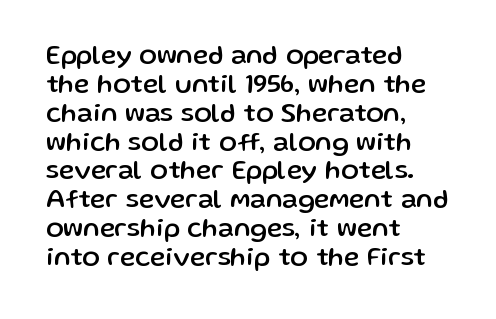
The image shows 26 px text type, upright; set left-aligned, tight line spacing (1.11x), normal letter spacing, not underlined.
